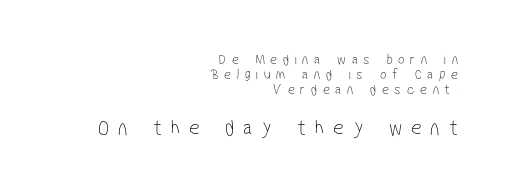
The image shows 23 px text type; set right-aligned, tight line spacing (1.01x), unusually wide letter spacing (+0.38 em), not underlined; the second (bottom) block is 1.53x larger.
